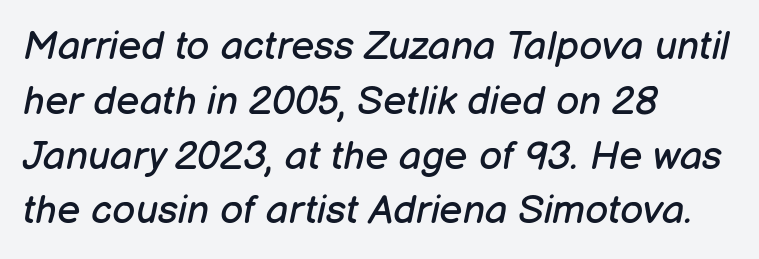
Q: Is the text bold? A: No.
Q: Is the text italic (slanted)? A: Yes, it leans right by about 12 degrees.
Q: Is the text underlined? A: No.
Q: How is the paragraph aligned? A: Left-aligned.
Q: Is the spacing between letters normal or unusually wide? A: Normal.
Q: Is the spacing between lines tight, normal or loose? A: Normal.
Q: Width (condensed, normal, or wide)? A: Normal.
Q: Stroke contrast? A: Low.
Q: x-height? A: Medium.
Q: Monospaced? A: No.
